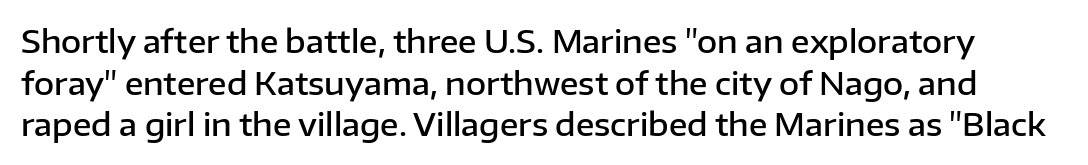
The image shows 31 px semibold sans-serif type, upright; set normal line spacing (1.34x), normal letter spacing, not underlined; low stroke contrast and a medium x-height.
